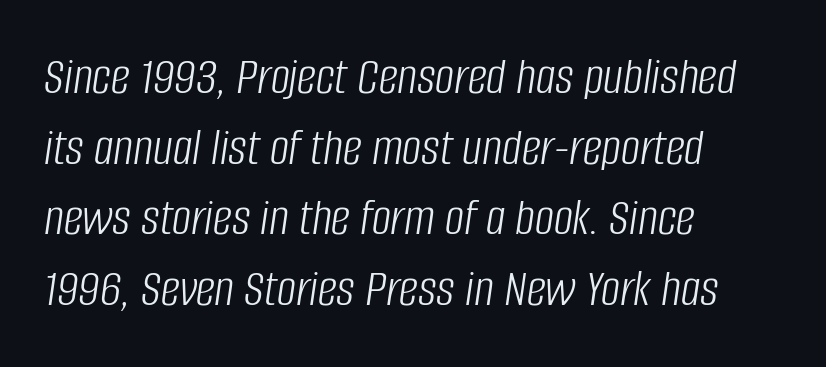
The specimen omits any rule beneath the text block's lines. The lines sit at an ordinary, default distance from one another. Looks like regular typesetting: each glyph gets only the width it needs. Visually the block forms a straight wall on the left and a jagged coastline on the right.
